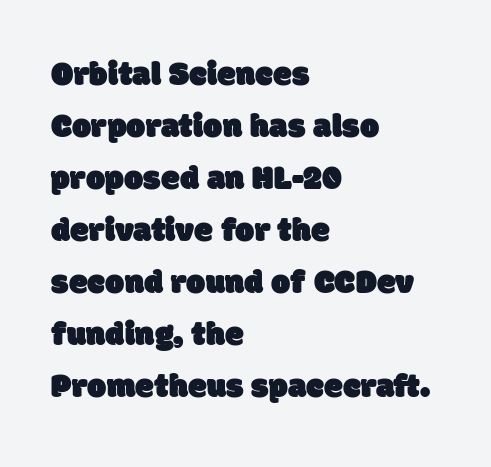
In terms of leading, this rendering sits right in the middle. Does the copy run flush right? No — it runs flush left. Type style note: lacks serifs. Do the characters align in a grid? No, the font is proportional. Characters follow at the spacing the type designer built in. The strip under each line holds only bare page.
